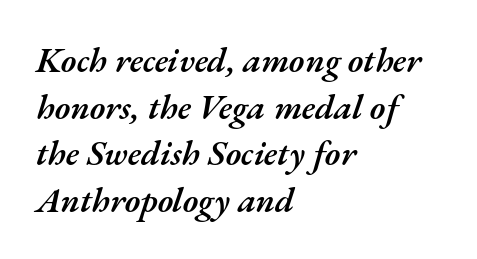
{"italic": "yes", "lean": "right", "slant_degrees": 17, "bold": "semi", "weight": "semibold", "width": "normal", "stroke_contrast": "medium", "x_height": "small", "monospaced": "no", "underline": "no", "align": "left", "line_spacing": "normal", "line_spacing_ratio": 1.33, "letter_spacing": "normal", "letter_spacing_em": 0.0, "glyph_px": 35}
